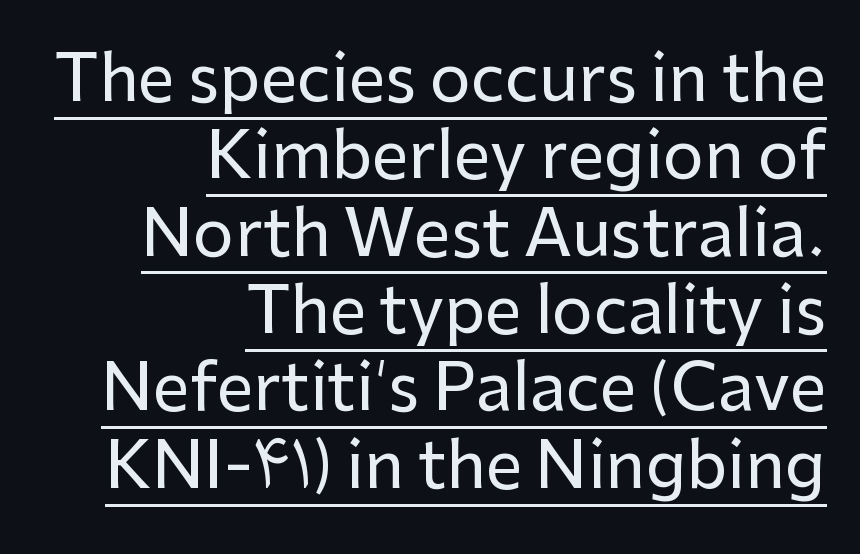
{"serif": "no", "italic": "no", "width": "normal", "stroke_contrast": "low", "x_height": "medium", "monospaced": "no", "underline": "yes", "align": "right", "line_spacing_ratio": 1.19, "letter_spacing": "normal", "letter_spacing_em": 0.0, "glyph_px": 65}
